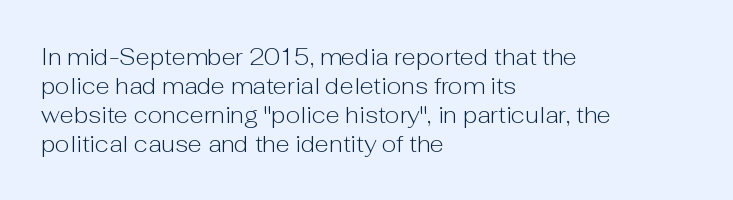
A typesetter would call this zero additional tracking. If you drew a line through each stem, it would be perfectly vertical. This block has exactly the height ordinary leading produces. Teacher's note: observe the even left margin — that is flush-left alignment. The area under the type is left untouched. This is not heavy type; no bold has been used.
